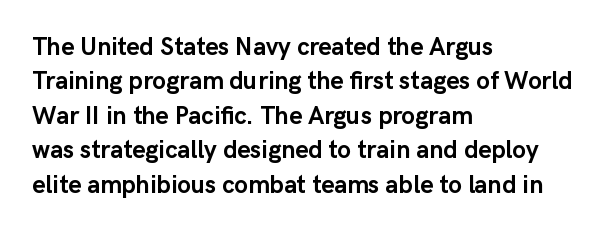
Plain, unruled lines of type. Italic: no, the glyphs are upright roman. The face used here has the dense, thick strokes of a bold. Compared with typical paragraphs, the rows here are spaced about the same. The paragraph has a hard left edge and a soft right edge. Here the glyphs are tracked normally, forming tight word shapes.
